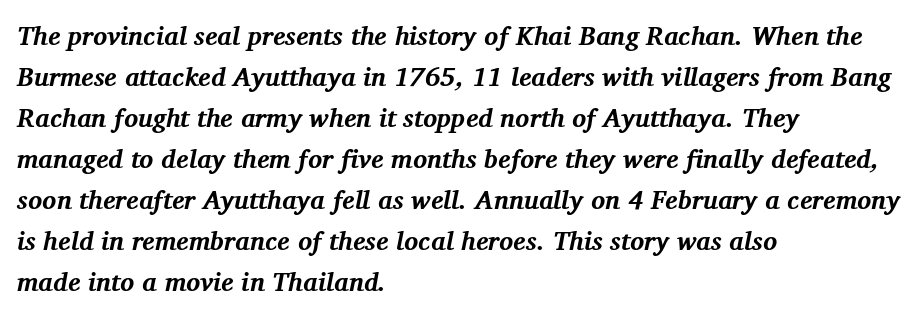
The image shows 26 px bold type, italic (leaning right); set left-aligned, normal line spacing (1.58x), normal letter spacing, not underlined.
